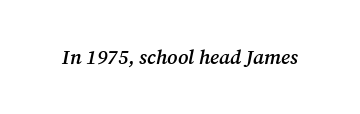
{"italic": "yes", "lean": "right", "slant_degrees": 12, "bold": "semi", "underline": "no", "letter_spacing": "normal", "letter_spacing_em": 0.0, "glyph_px": 20}
